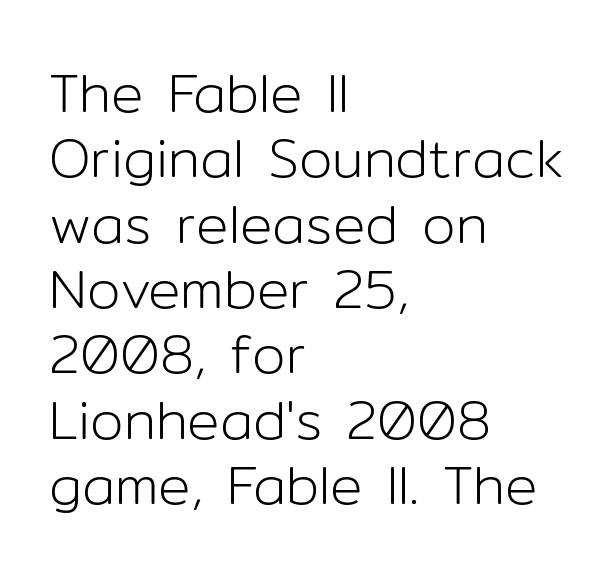
{"serif": "no", "italic": "no", "bold": "no", "weight": "light", "width": "normal", "stroke_contrast": "low", "x_height": "medium", "monospaced": "no", "underline": "no", "align": "left", "line_spacing_ratio": 1.21, "letter_spacing": "normal", "letter_spacing_em": 0.0, "glyph_px": 54}
